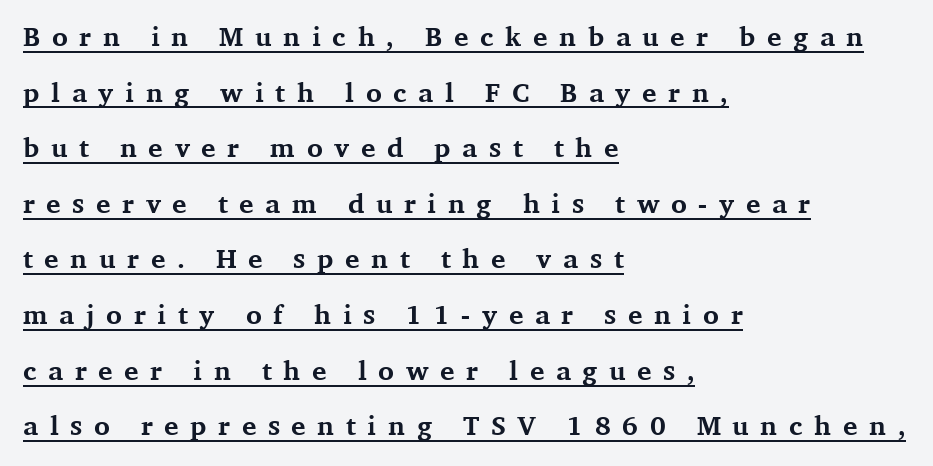
{"italic": "no", "bold": "yes", "underline": "yes", "align": "left", "line_spacing": "loose", "line_spacing_ratio": 2.06, "letter_spacing": "wide", "letter_spacing_em": 0.43, "glyph_px": 27}
